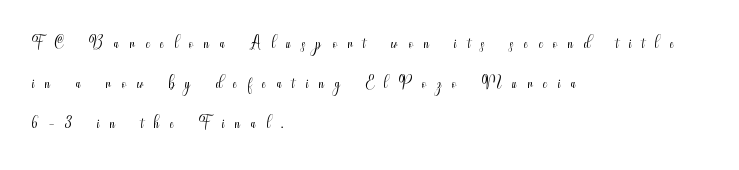
Q: Is the text bold? A: No.
Q: Is the text italic (slanted)? A: Yes.
Q: Is the text underlined? A: No.
Q: How is the paragraph aligned? A: Left-aligned.
Q: Is the spacing between letters normal or unusually wide? A: Unusually wide.
Q: Is the spacing between lines tight, normal or loose? A: Normal.
